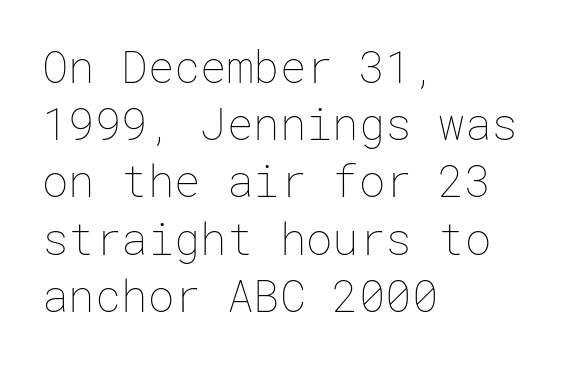
Q: Is the text bold? A: No.
Q: Is the text italic (slanted)? A: No, it is upright.
Q: Is the text underlined? A: No.
Q: How is the paragraph aligned? A: Left-aligned.
Q: Is the spacing between letters normal or unusually wide? A: Normal.
Q: Is the spacing between lines tight, normal or loose? A: Normal.
Q: Width (condensed, normal, or wide)? A: Normal.
Q: Stroke contrast? A: Low.
Q: x-height? A: Medium.
